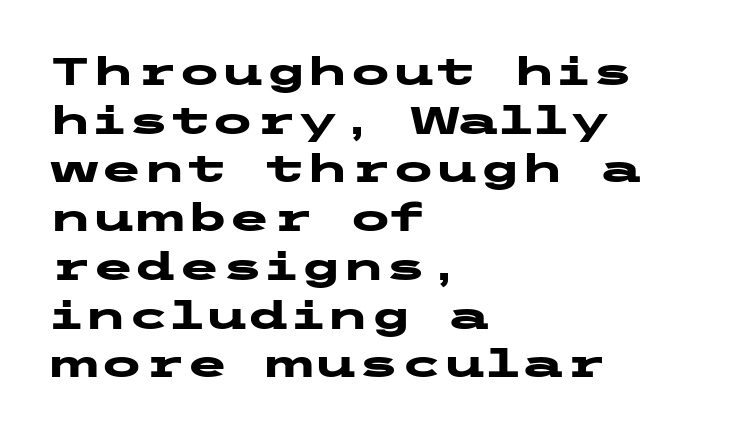
The image shows 39 px heavy, wide sans-serif type, upright; set left-aligned, normal line spacing (1.25x), normal letter spacing, not underlined; low stroke contrast and a medium x-height.
